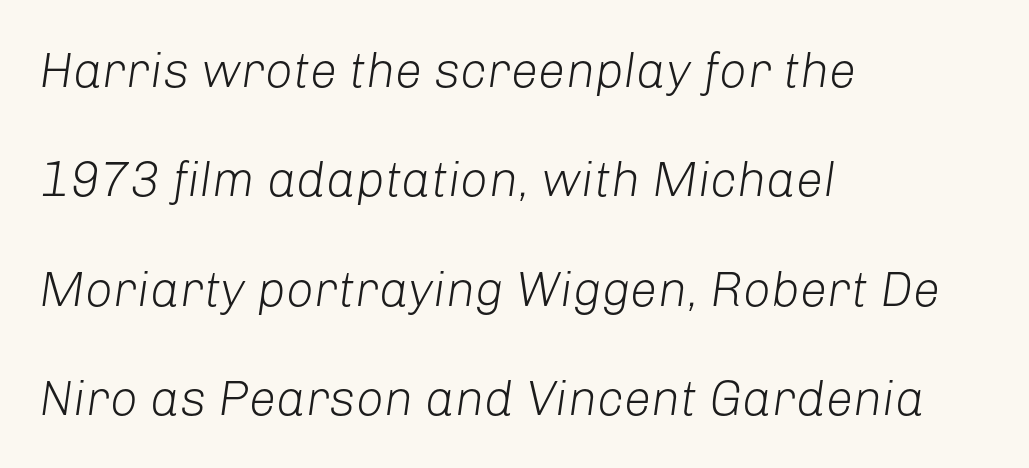
{"italic": "yes", "lean": "right", "slant_degrees": 8, "bold": "no", "weight": "light", "width": "normal", "stroke_contrast": "low", "x_height": "medium", "monospaced": "no", "underline": "no", "align": "left", "line_spacing": "loose", "line_spacing_ratio": 2.23, "letter_spacing": "normal", "letter_spacing_em": 0.0, "glyph_px": 49}
